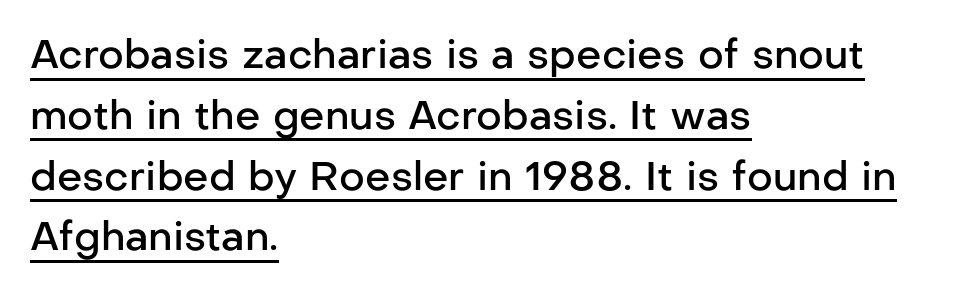
{"serif": "no", "italic": "no", "bold": "semi", "weight": "semibold", "width": "normal", "stroke_contrast": "low", "x_height": "medium", "monospaced": "no", "underline": "yes", "align": "left", "line_spacing": "normal", "line_spacing_ratio": 1.52, "letter_spacing": "normal", "letter_spacing_em": 0.0, "glyph_px": 40}
